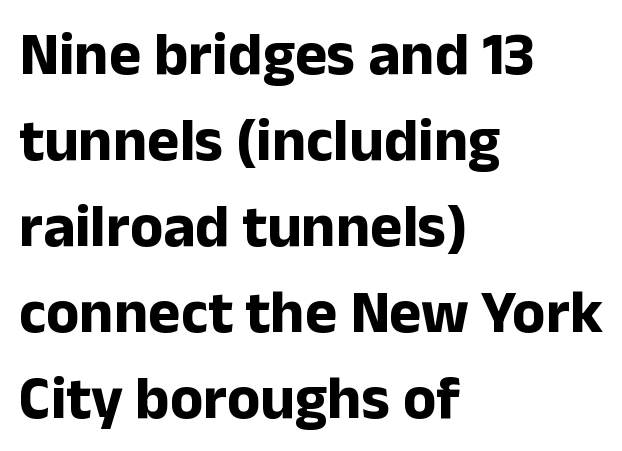
Q: Is the text bold? A: Yes.
Q: Is the text italic (slanted)? A: No, it is upright.
Q: Is the typeface a serif or a sans-serif typeface? A: Sans-serif.
Q: Is the text underlined? A: No.
Q: How is the paragraph aligned? A: Left-aligned.
Q: Is the spacing between letters normal or unusually wide? A: Normal.
Q: Is the spacing between lines tight, normal or loose? A: Normal.
Q: Width (condensed, normal, or wide)? A: Normal.
Q: Stroke contrast? A: Low.
Q: x-height? A: Medium.
Q: Monospaced? A: No.
